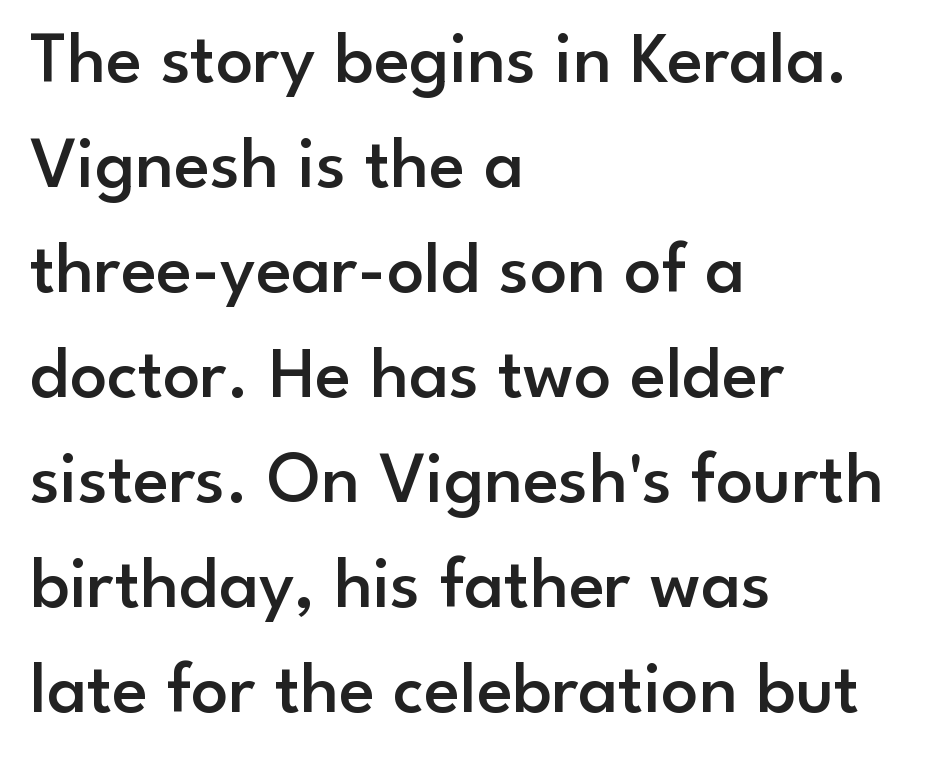
{"serif": "no", "italic": "no", "bold": "semi", "weight": "semibold", "width": "normal", "stroke_contrast": "low", "x_height": "small", "monospaced": "no", "underline": "no", "align": "left", "line_spacing": "normal", "line_spacing_ratio": 1.42, "letter_spacing": "normal", "letter_spacing_em": 0.0, "glyph_px": 74}
